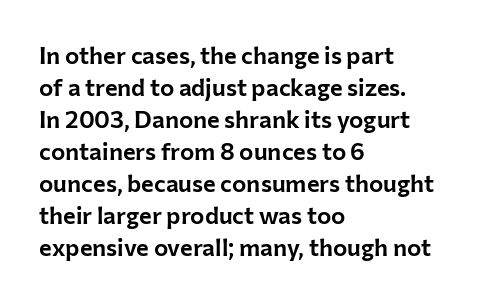
The image shows 24 px text type, upright; set left-aligned, normal line spacing (1.33x), normal letter spacing, not underlined.
